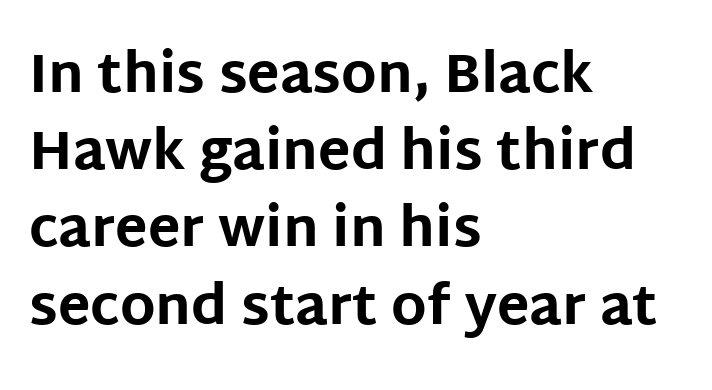
Q: Is the text bold? A: Yes.
Q: Is the text italic (slanted)? A: No, it is upright.
Q: Is the typeface a serif or a sans-serif typeface? A: Sans-serif.
Q: Is the text underlined? A: No.
Q: How is the paragraph aligned? A: Left-aligned.
Q: Is the spacing between letters normal or unusually wide? A: Normal.
Q: Is the spacing between lines tight, normal or loose? A: Normal.
Q: Width (condensed, normal, or wide)? A: Normal.
Q: Stroke contrast? A: Low.
Q: x-height? A: Large.
Q: Monospaced? A: No.
